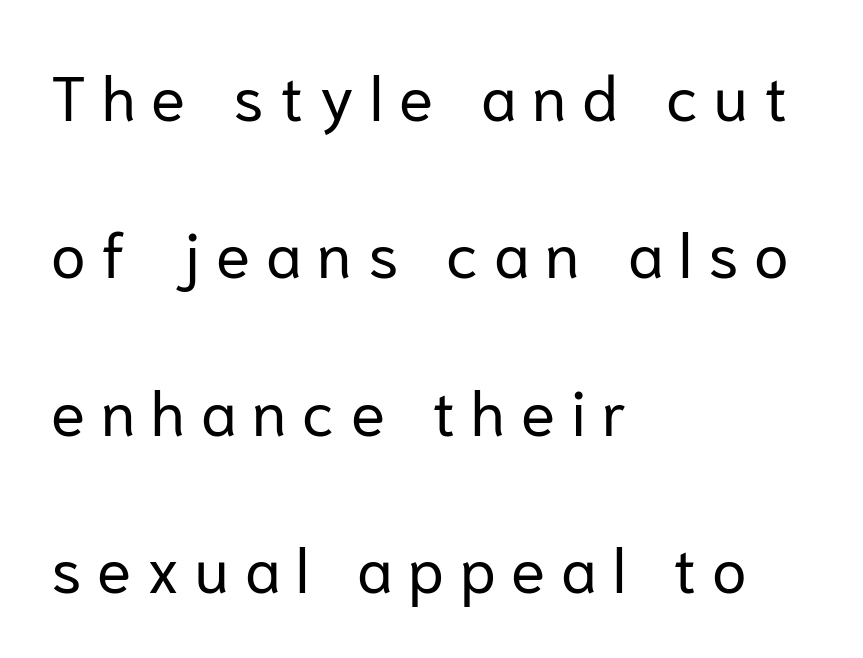
The font's upright variant was chosen for this text. The passage shown has open, widely tracked lettering throughout. Looks like regular typesetting: each glyph gets only the width it needs. Horizontal alignment here is leftward, the default for most running prose.
